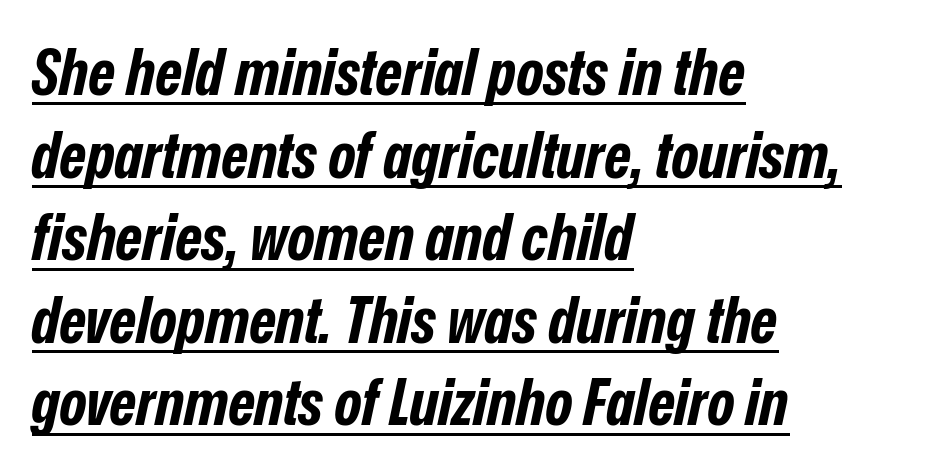
{"italic": "yes", "lean": "right", "slant_degrees": 12, "bold": "yes", "weight": "bold", "width": "condensed", "stroke_contrast": "low", "x_height": "medium", "monospaced": "no", "underline": "yes", "align": "left", "line_spacing": "normal", "line_spacing_ratio": 1.27, "letter_spacing": "normal", "letter_spacing_em": 0.0, "glyph_px": 65}
